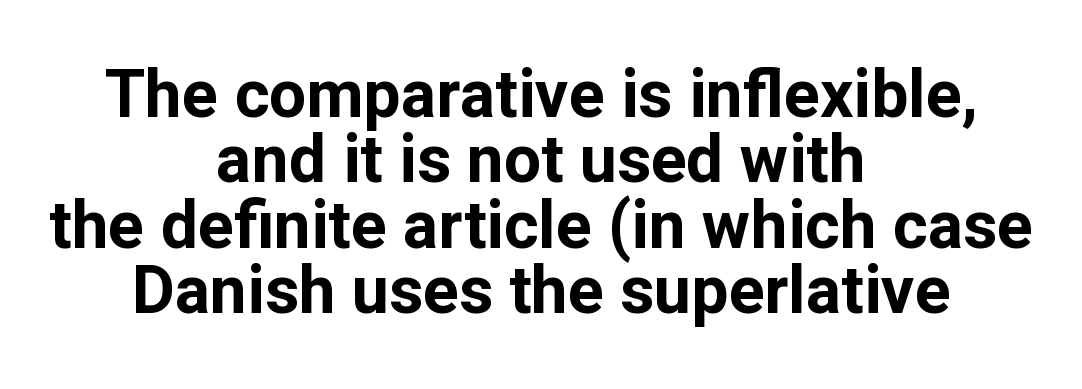
The image shows 66 px bold sans-serif type, upright; set centered, tight line spacing (0.99x), normal letter spacing, not underlined; low stroke contrast and a medium x-height.
